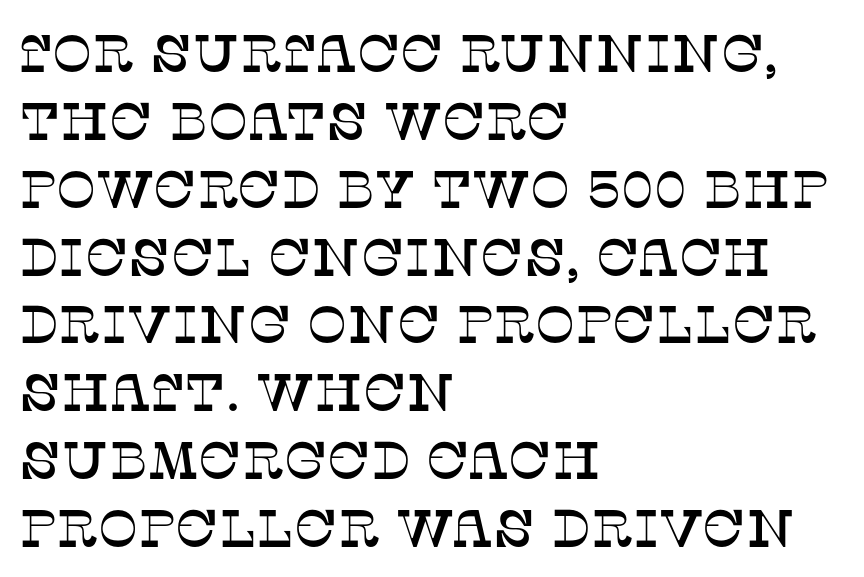
{"serif": "yes", "italic": "no", "width": "normal", "stroke_contrast": "low", "x_height": "large", "monospaced": "no", "underline": "no", "align": "left", "line_spacing": "normal", "line_spacing_ratio": 1.28, "letter_spacing": "normal", "letter_spacing_em": 0.0, "glyph_px": 53}
